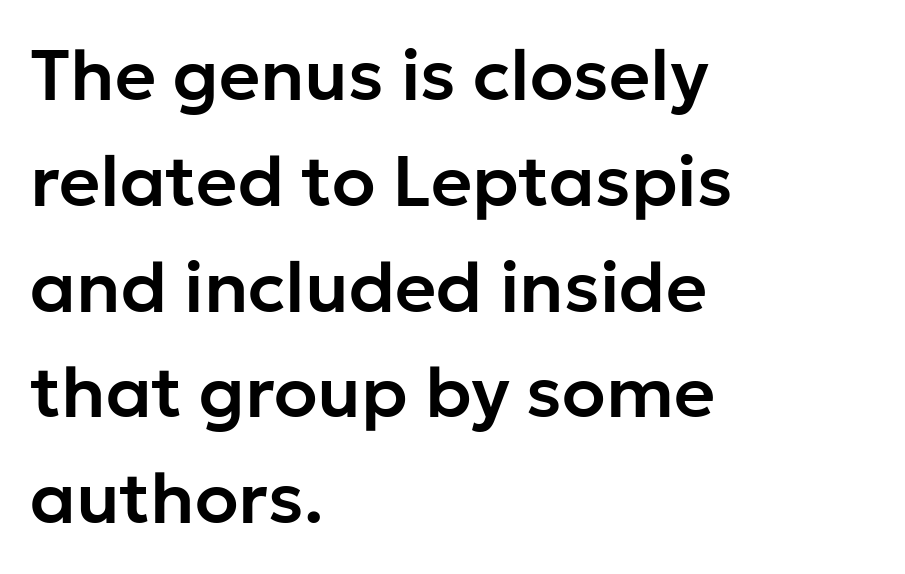
The designer went with a sans here, leaving each stem footless. Looks like regular typesetting: each glyph gets only the width it needs. These lines are set flush left with a ragged right edge. No word sits above an underline.
